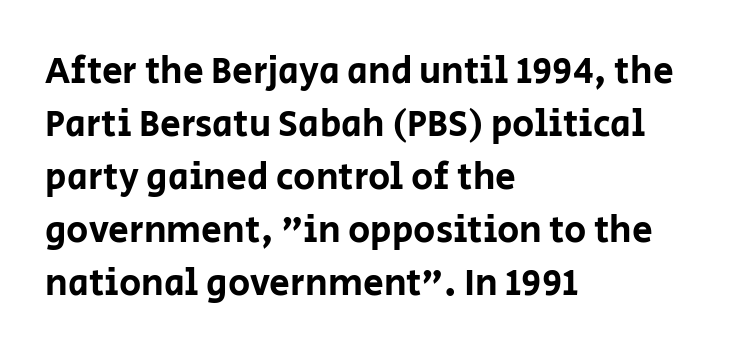
The letters stand upright; this is a roman face. Only glyphs here, with clear space below each row. The tracking reads as untouched default to a designer's eye. Letterform terminals end flat and unadorned throughout the passage. Regarding leading, the lines here are spaced in the standard way.
